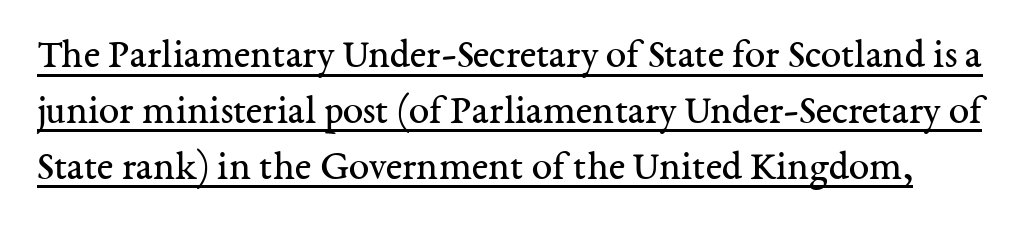
Think of a printed novel: that variable character pitch is what you see here. What stands out about the letter spacing? Nothing — it is the standard amount. Font category for this specimen: serif. Ink coverage per letter is moderate at most.
